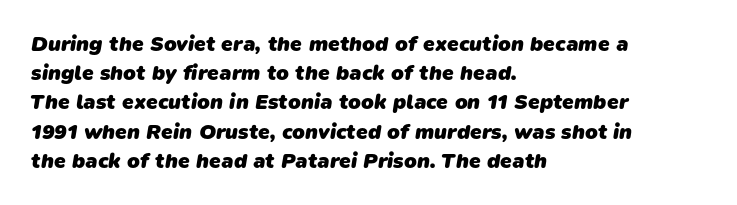
The image shows 21 px bold type; set left-aligned, normal line spacing (1.39x), normal letter spacing, not underlined.
